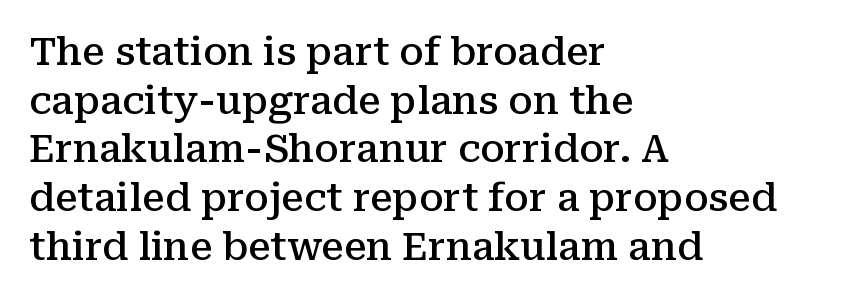
{"serif": "yes", "italic": "no", "bold": "semi", "weight": "semibold", "width": "normal", "stroke_contrast": "medium", "x_height": "medium", "monospaced": "no", "underline": "no", "align": "left", "line_spacing": "normal", "line_spacing_ratio": 1.28, "letter_spacing": "normal", "letter_spacing_em": 0.0, "glyph_px": 38}
